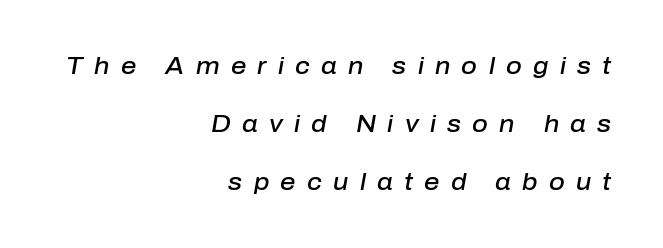
{"italic": "yes", "lean": "right", "slant_degrees": 10, "bold": "semi", "underline": "no", "align": "right", "line_spacing": "loose", "line_spacing_ratio": 2.41, "letter_spacing": "wide", "letter_spacing_em": 0.47, "glyph_px": 24}
